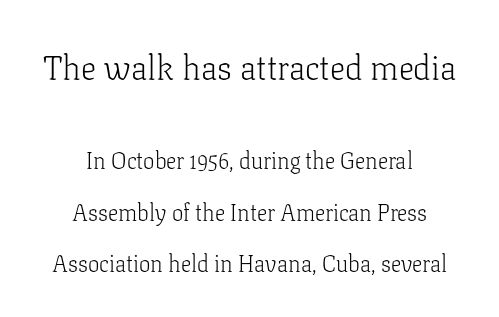
The image shows 34 px light serif type, upright; set centered, loose line spacing (2.24x), normal letter spacing, not underlined; the first (top) block is 1.48x larger; low stroke contrast and a medium x-height.
